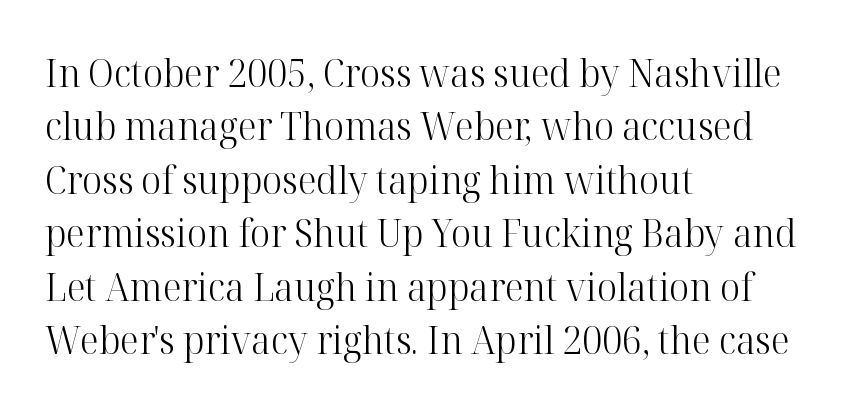
The image shows 39 px light serif type, upright; set left-aligned, normal line spacing (1.37x), normal letter spacing, not underlined; high stroke contrast and a medium x-height.
